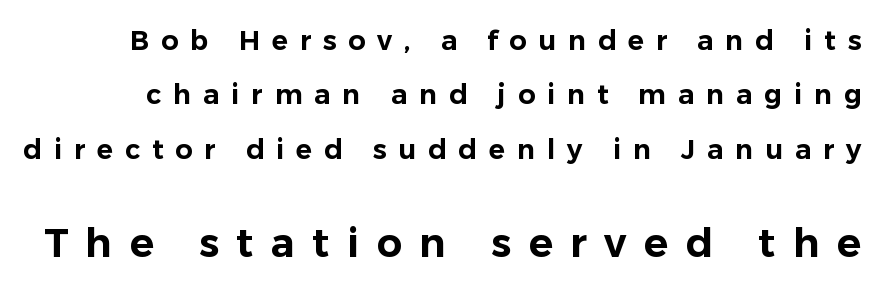
Q: Is the text italic (slanted)? A: No, it is upright.
Q: Is the typeface a serif or a sans-serif typeface? A: Sans-serif.
Q: Is the text underlined? A: No.
Q: Is the spacing between letters normal or unusually wide? A: Unusually wide.
Q: Is the spacing between lines tight, normal or loose? A: Loose.
Q: Which block of text is set in a larger size, the first (top) or the second (bottom)? A: The second (bottom) one.
Q: Width (condensed, normal, or wide)? A: Normal.
Q: Stroke contrast? A: Low.
Q: x-height? A: Medium.
Q: Monospaced? A: No.
